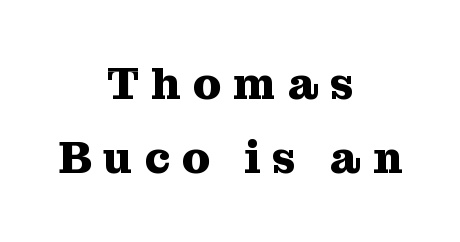
{"serif": "yes", "italic": "no", "bold": "yes", "weight": "heavy", "width": "normal", "stroke_contrast": "medium", "x_height": "medium", "monospaced": "no", "underline": "no", "align": "center", "line_spacing": "normal", "line_spacing_ratio": 1.65, "letter_spacing": "wide", "letter_spacing_em": 0.27, "glyph_px": 45}
